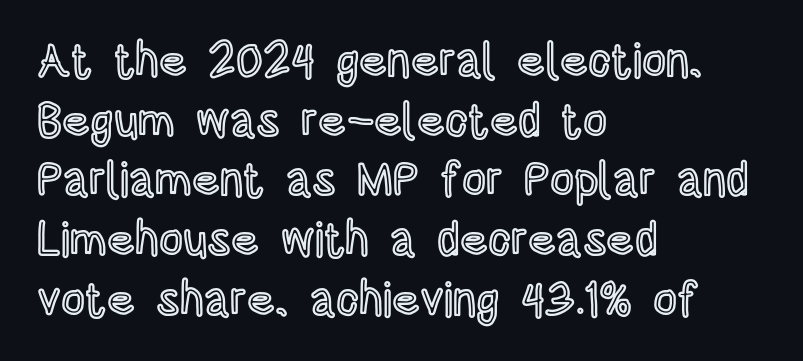
The string is rendered with underlining switched off. Unlike italic type, these characters show no tilt at all. The line-height multiplier appears to be the usual default. Between one letter and the next there's only the usual sliver of space. Varying glyph widths throughout — classic text-font behaviour. Horizontal alignment here is leftward, the default for most running prose.
